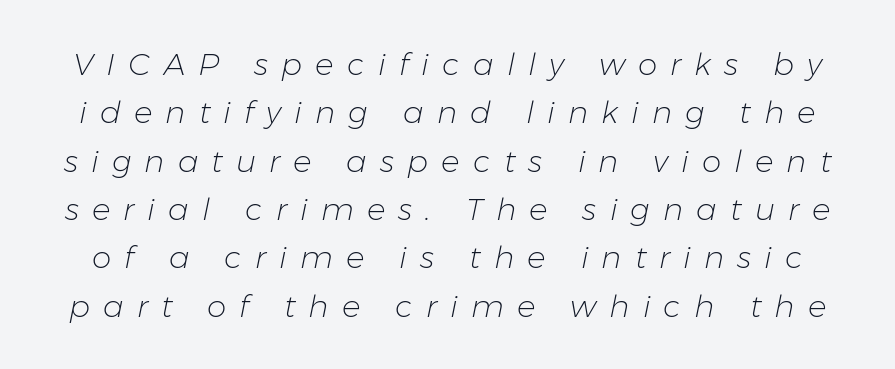
{"italic": "yes", "lean": "right", "slant_degrees": 11, "bold": "no", "weight": "light", "width": "normal", "stroke_contrast": "low", "x_height": "medium", "monospaced": "no", "underline": "no", "line_spacing": "normal", "line_spacing_ratio": 1.56, "letter_spacing": "wide", "letter_spacing_em": 0.42, "glyph_px": 31}
